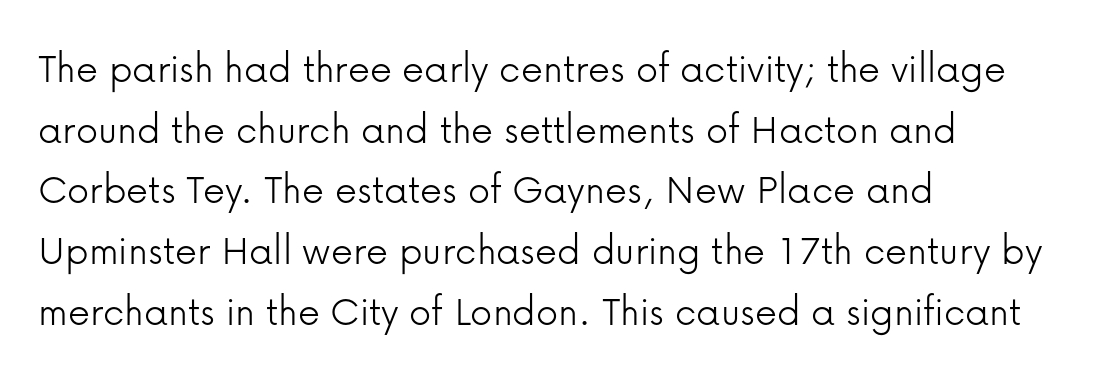
{"serif": "no", "italic": "no", "bold": "no", "weight": "light", "width": "normal", "stroke_contrast": "low", "x_height": "medium", "monospaced": "no", "underline": "no", "align": "left", "line_spacing": "normal", "line_spacing_ratio": 1.38, "letter_spacing": "normal", "letter_spacing_em": 0.0, "glyph_px": 44}
